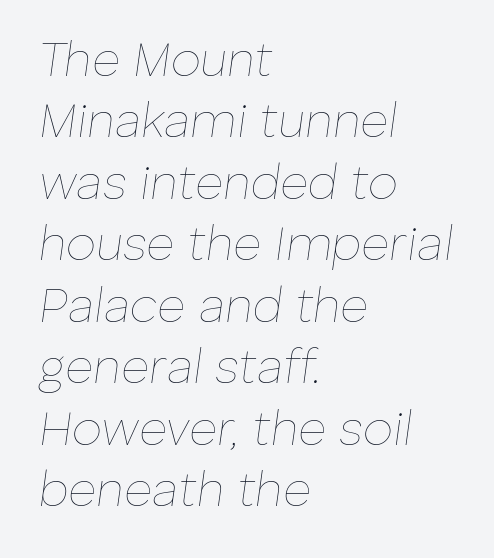
Q: Is the text bold? A: No.
Q: Is the text italic (slanted)? A: Yes, it leans right by about 8 degrees.
Q: Is the text underlined? A: No.
Q: How is the paragraph aligned? A: Left-aligned.
Q: Is the spacing between letters normal or unusually wide? A: Normal.
Q: Is the spacing between lines tight, normal or loose? A: Normal.
Q: Width (condensed, normal, or wide)? A: Normal.
Q: Stroke contrast? A: Low.
Q: x-height? A: Medium.
Q: Monospaced? A: No.
